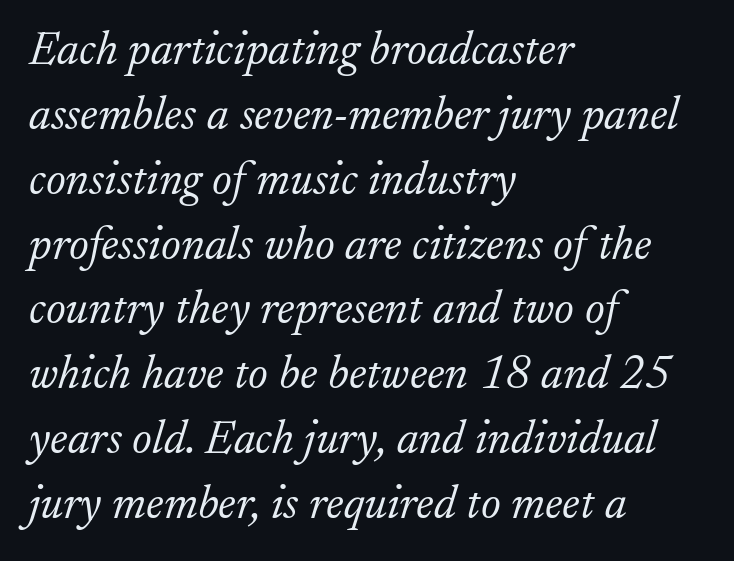
Observe the ordinary spacing: letters are neighbours, not strangers. Notice how the stems are inclined rather than vertical — that's the hallmark of italics. Any mark beneath the type? The region is blank. Bold? No — there's no thickening of the strokes. Evenly set lines give the paragraph a standard silhouette. Think of a printed novel: that variable character pitch is what you see here.
